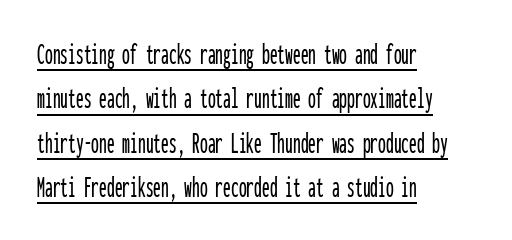
{"serif": "no", "italic": "no", "width": "condensed", "stroke_contrast": "low", "x_height": "medium", "monospaced": "yes", "underline": "yes", "align": "left", "line_spacing": "normal", "line_spacing_ratio": 1.43, "letter_spacing": "normal", "letter_spacing_em": 0.0, "glyph_px": 31}
